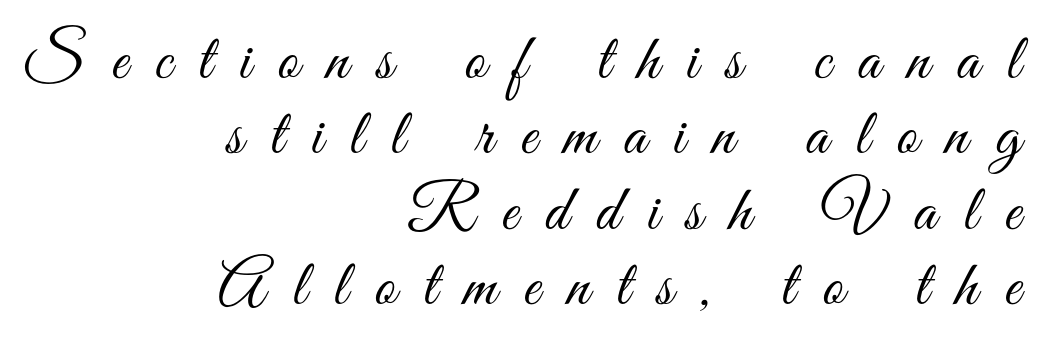
The image shows 65 px light, condensed sans-serif type; set right-aligned, line spacing 1.16x, unusually wide letter spacing (+0.42 em), not underlined; medium stroke contrast and a small x-height.
